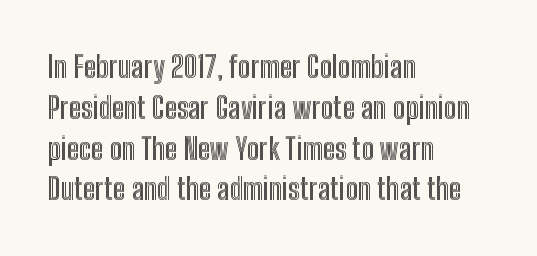
{"italic": "no", "width": "condensed", "x_height": "medium", "monospaced": "no", "underline": "no", "align": "left", "line_spacing": "normal", "line_spacing_ratio": 1.36, "letter_spacing": "normal", "letter_spacing_em": 0.0, "glyph_px": 30}
